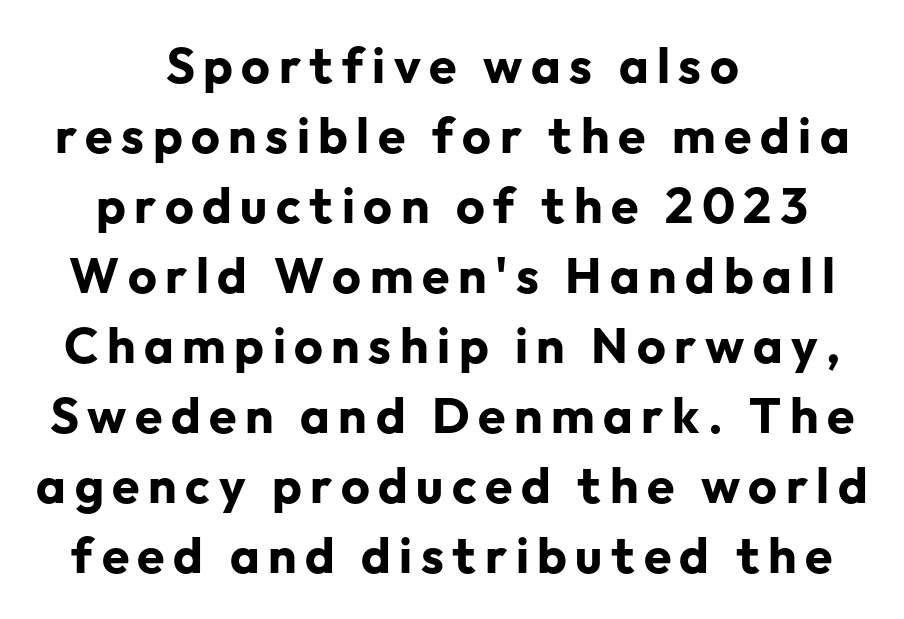
Q: Is the text bold? A: Yes.
Q: Is the text italic (slanted)? A: No, it is upright.
Q: Is the typeface a serif or a sans-serif typeface? A: Sans-serif.
Q: Is the text underlined? A: No.
Q: How is the paragraph aligned? A: Centered.
Q: Is the spacing between lines tight, normal or loose? A: Normal.
Q: Width (condensed, normal, or wide)? A: Normal.
Q: Stroke contrast? A: Low.
Q: x-height? A: Medium.
Q: Monospaced? A: No.
